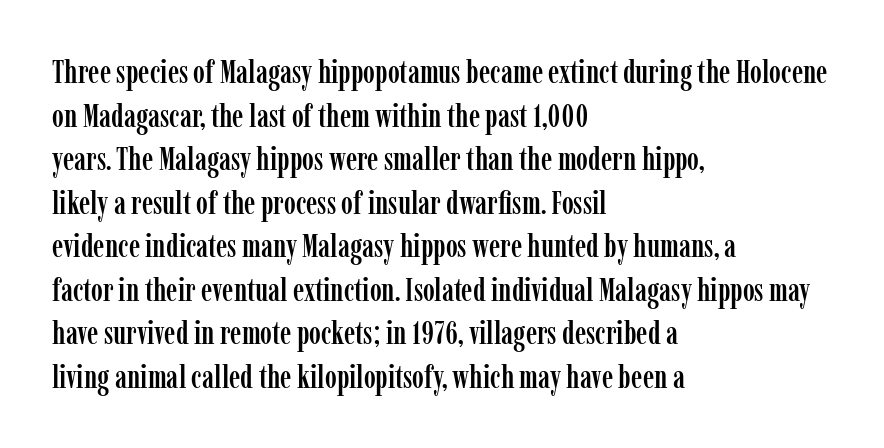
Q: Is the text italic (slanted)? A: No, it is upright.
Q: Is the typeface a serif or a sans-serif typeface? A: Serif.
Q: Is the text underlined? A: No.
Q: How is the paragraph aligned? A: Left-aligned.
Q: Is the spacing between letters normal or unusually wide? A: Normal.
Q: Is the spacing between lines tight, normal or loose? A: Normal.
Q: Width (condensed, normal, or wide)? A: Condensed.
Q: Stroke contrast? A: Low.
Q: x-height? A: Medium.
Q: Monospaced? A: No.
